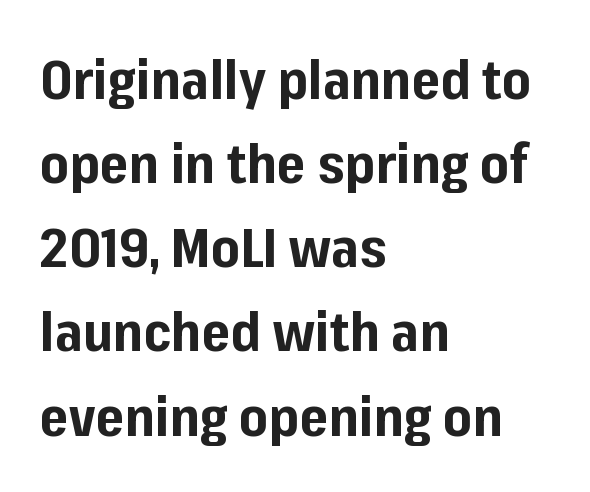
Decoration check: the copy has no underline. A roman cut, with each character standing at attention. You can tell from the bare stems that sans-serif type was used. I'd describe the lettering as bold — thick and assertive. The passage shown stacks its lines at a standard gap.
